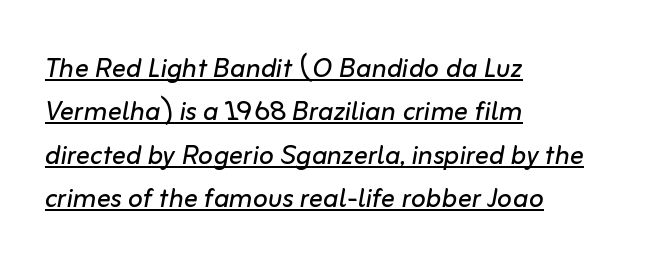
The image shows 35 px regular-weight type, italic (leaning right); set left-aligned, line spacing 1.24x, normal letter spacing, underlined; low stroke contrast and a medium x-height.
